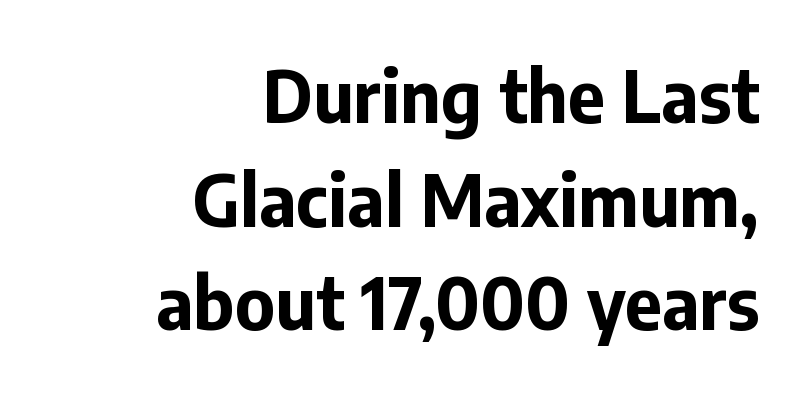
The image shows 72 px bold sans-serif type, upright; set right-aligned, normal line spacing (1.44x), normal letter spacing, not underlined; low stroke contrast and a medium x-height.
